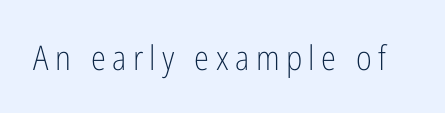
The image shows 34 px light, condensed sans-serif type, upright; set not underlined; low stroke contrast and a medium x-height.
